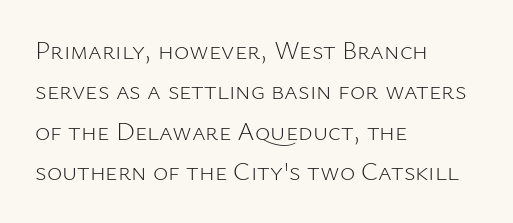
Check the space under the baseline: it is left empty. The type sits square on the baseline with zero lean. Line spacing here is normal. Casual observation: everything's shoved over to the left. Honestly, the letter spacing is just normal — you wouldn't notice it.
